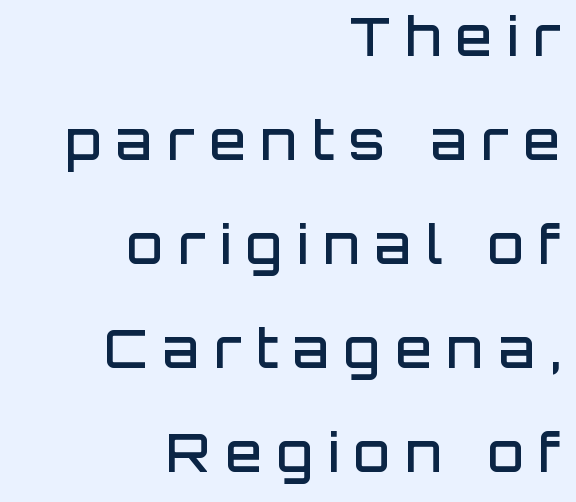
{"serif": "no", "italic": "no", "bold": "semi", "weight": "semibold", "width": "normal", "stroke_contrast": "low", "x_height": "large", "monospaced": "no", "underline": "no", "align": "right", "line_spacing": "loose", "line_spacing_ratio": 1.96, "letter_spacing": "wide", "letter_spacing_em": 0.28, "glyph_px": 53}
